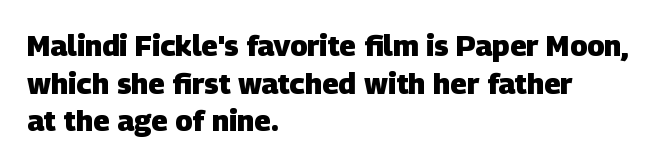
Typesetter's note: full bold, strokes at maximum text heaviness. Does the type have serifs? No, each stem ends abruptly. The type is set solid horizontally, with unmodified tracking. Notice how descenders clear the ascenders below comfortably — that's standard leading. Plain, unruled lines of type.
